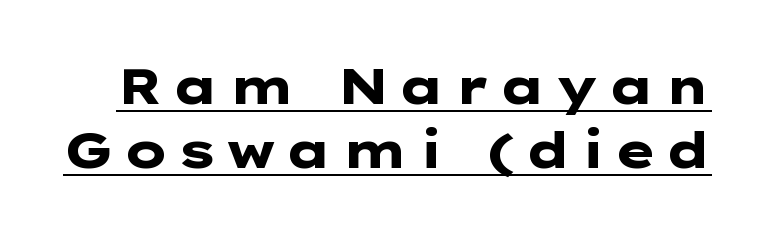
The image shows 50 px heavy, wide sans-serif type, upright; set normal line spacing (1.28x), underlined; low stroke contrast and a medium x-height.
